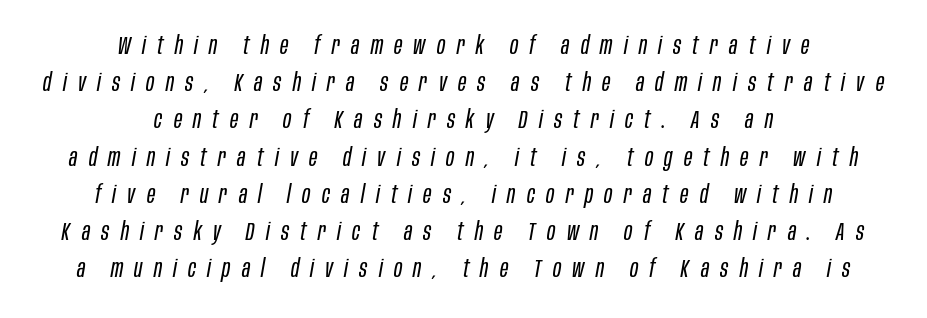
Q: Is the text bold? A: No.
Q: Is the text italic (slanted)? A: Yes, it leans right by about 10 degrees.
Q: Is the text underlined? A: No.
Q: How is the paragraph aligned? A: Centered.
Q: Is the spacing between letters normal or unusually wide? A: Unusually wide.
Q: Is the spacing between lines tight, normal or loose? A: Normal.
